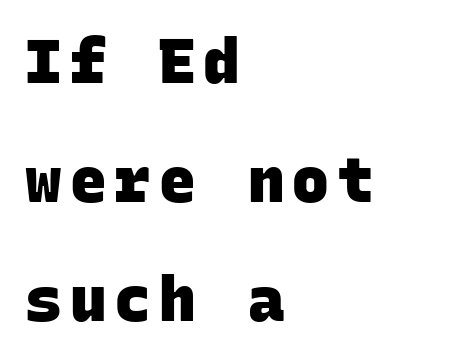
{"serif": "no", "bold": "yes", "weight": "heavy", "width": "normal", "stroke_contrast": "low", "x_height": "large", "monospaced": "yes", "underline": "no", "align": "left", "line_spacing": "loose", "line_spacing_ratio": 1.95, "glyph_px": 61}
